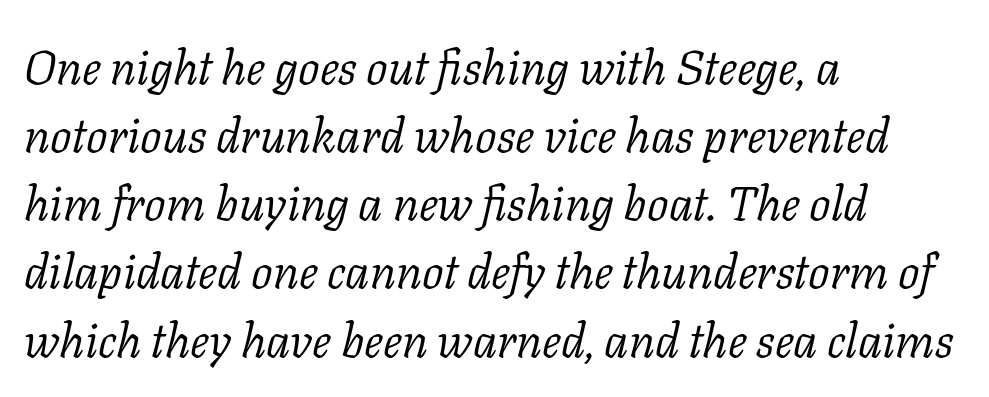
{"serif": "yes", "italic": "yes", "lean": "right", "slant_degrees": 11, "bold": "no", "weight": "light", "width": "normal", "stroke_contrast": "low", "x_height": "medium", "monospaced": "no", "underline": "no", "align": "left", "line_spacing": "normal", "line_spacing_ratio": 1.42, "letter_spacing": "normal", "letter_spacing_em": 0.0, "glyph_px": 48}
